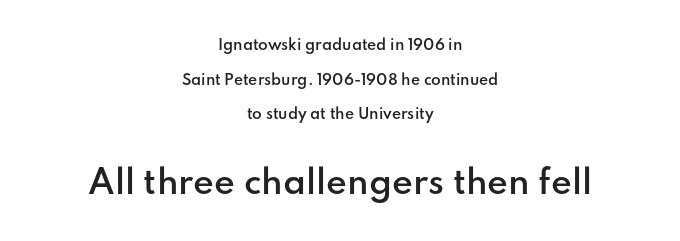
{"serif": "no", "italic": "no", "bold": "semi", "weight": "semibold", "width": "normal", "stroke_contrast": "low", "x_height": "small", "monospaced": "no", "underline": "no", "align": "center", "line_spacing": "loose", "line_spacing_ratio": 2.47, "letter_spacing": "normal", "letter_spacing_em": 0.0, "larger_block": "second", "size_ratio": 2.29, "glyph_px": 32}
